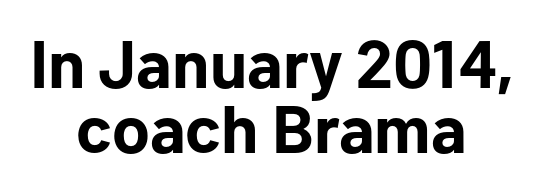
{"serif": "no", "italic": "no", "bold": "yes", "weight": "bold", "width": "normal", "stroke_contrast": "low", "x_height": "medium", "monospaced": "no", "underline": "no", "align": "center", "line_spacing": "tight", "line_spacing_ratio": 0.97, "letter_spacing": "normal", "letter_spacing_em": 0.0, "glyph_px": 67}
